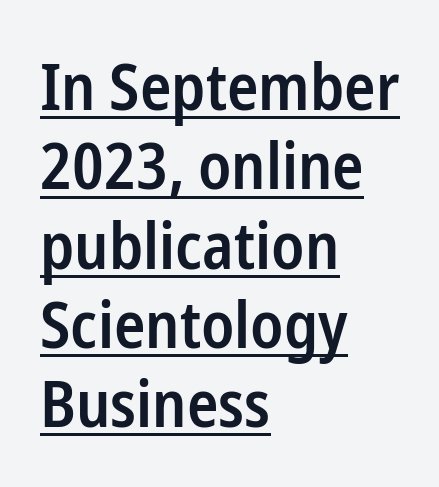
{"serif": "no", "italic": "no", "bold": "semi", "weight": "semibold", "width": "condensed", "stroke_contrast": "low", "x_height": "medium", "monospaced": "no", "underline": "yes", "align": "left", "line_spacing_ratio": 1.22, "letter_spacing": "normal", "letter_spacing_em": 0.0, "glyph_px": 65}
